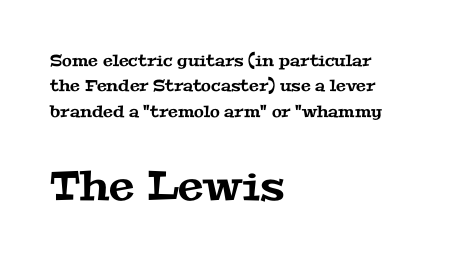
The image shows 41 px wide serif type; set left-aligned, normal line spacing (1.59x), normal letter spacing, not underlined; the second (bottom) block is 2.56x larger; medium stroke contrast and a medium x-height.
